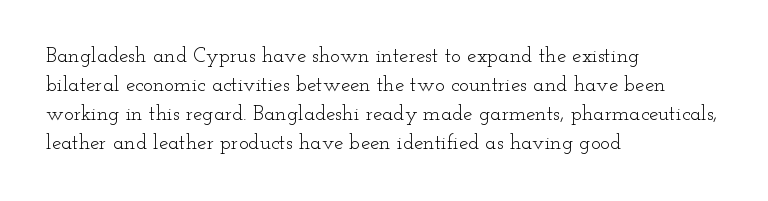
The image shows 21 px text type, upright; set left-aligned, normal line spacing (1.38x), normal letter spacing, not underlined.
